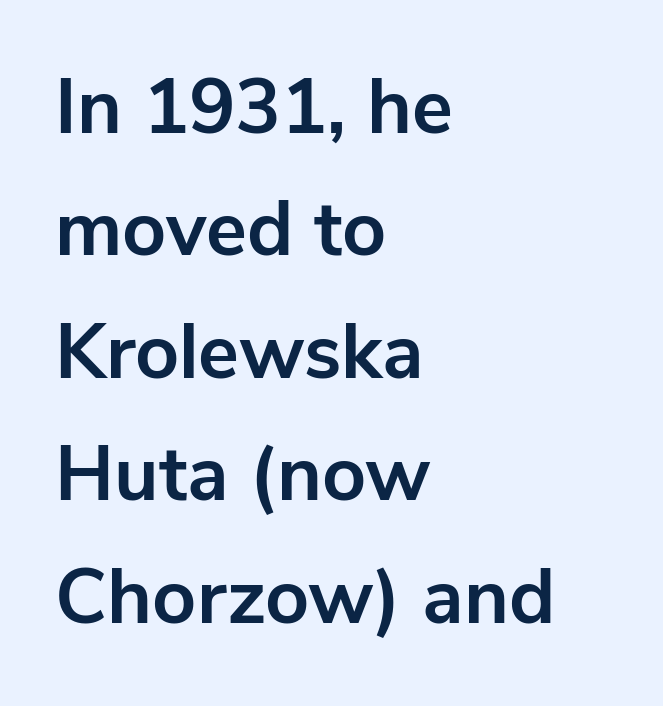
The image shows 77 px bold sans-serif type, upright; set left-aligned, normal line spacing (1.59x), normal letter spacing, not underlined; low stroke contrast and a medium x-height.
